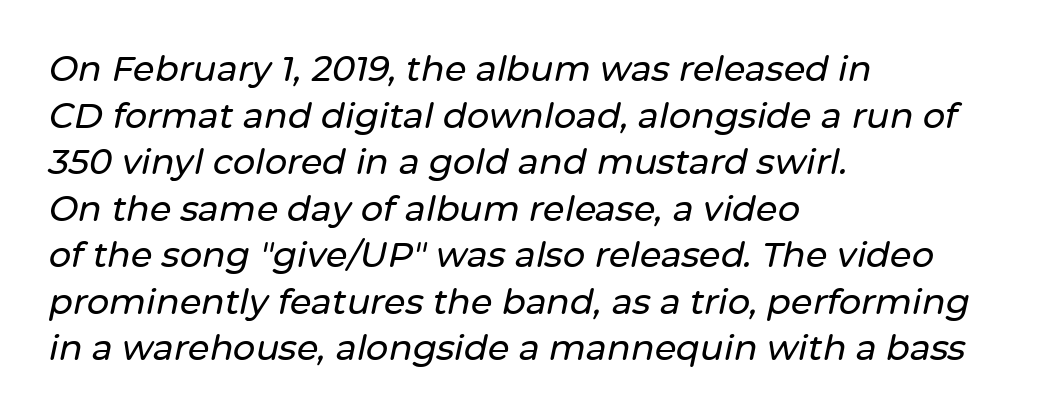
The image shows 35 px text type, italic (leaning right); set left-aligned, normal line spacing (1.33x), normal letter spacing, not underlined; low stroke contrast and a medium x-height.
